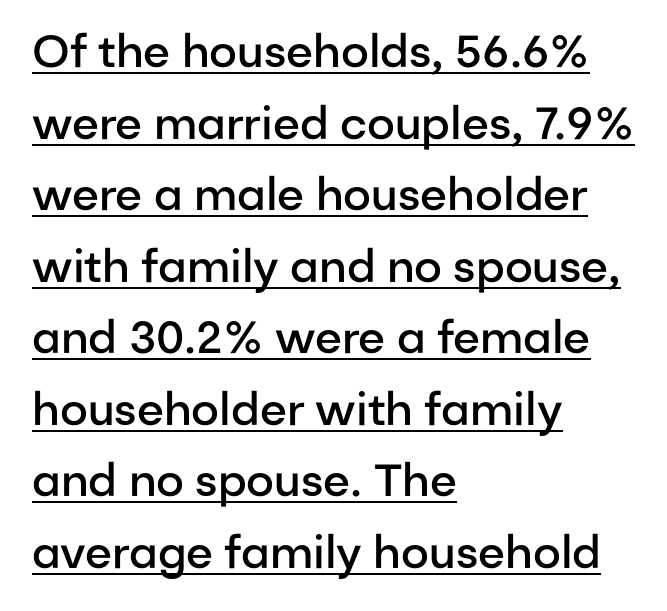
Does the lettering tilt? It doesn't — this is upright. The face used here is proportionally spaced, like ordinary book or web type. Quick note: underline on. Words appear dense and cohesive because spacing is normal. Grotesque or geometric, the face here clearly has no serifs. I'd describe the lettering as semibold — firm but not a full bold.
